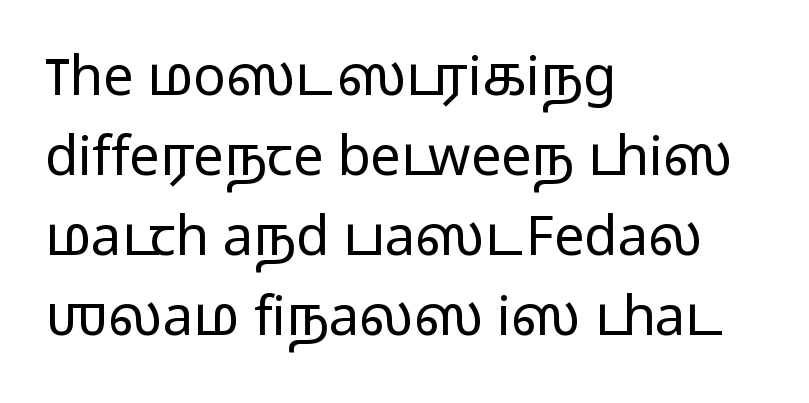
The image shows 54 px light, wide sans-serif type, upright; set left-aligned, normal line spacing (1.48x), normal letter spacing, not underlined; low stroke contrast and a medium x-height.
